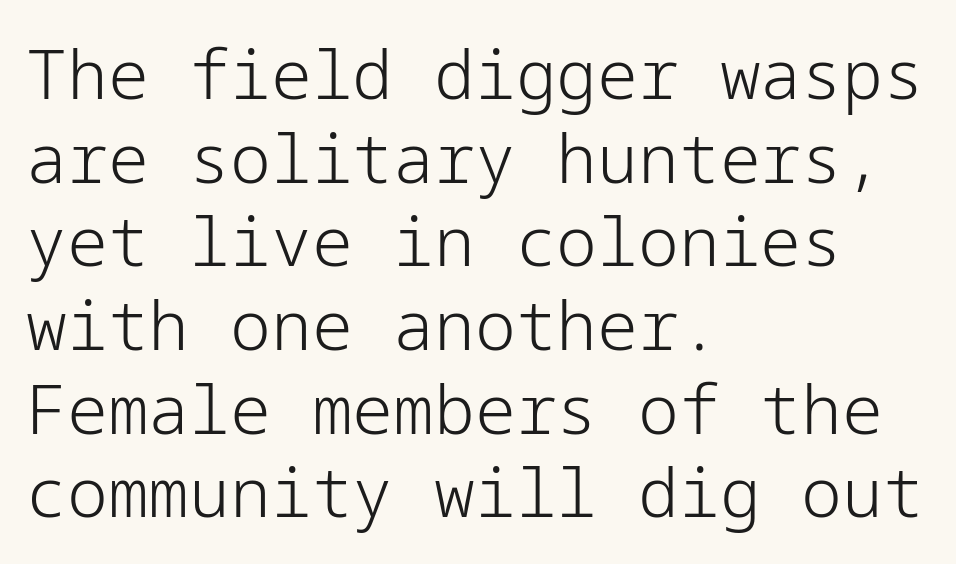
Q: Is the text bold? A: No.
Q: Is the text italic (slanted)? A: No, it is upright.
Q: Is the typeface a serif or a sans-serif typeface? A: Sans-serif.
Q: Is the text underlined? A: No.
Q: How is the paragraph aligned? A: Left-aligned.
Q: Is the spacing between letters normal or unusually wide? A: Normal.
Q: Width (condensed, normal, or wide)? A: Normal.
Q: Stroke contrast? A: Low.
Q: x-height? A: Medium.
